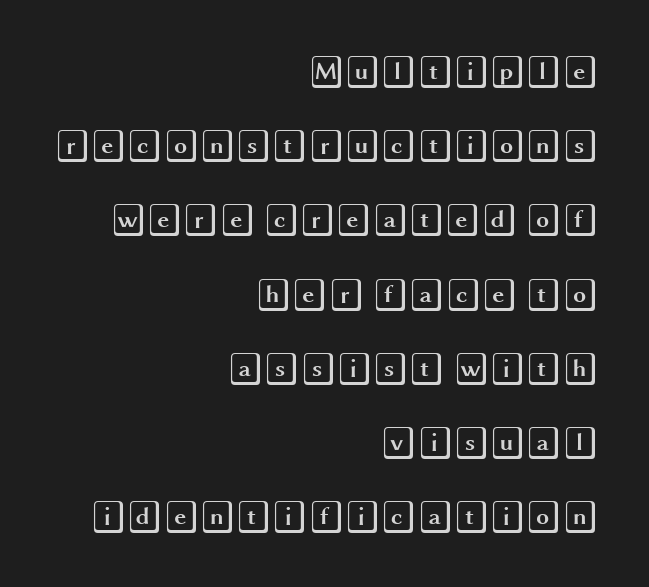
You could fit nearly another row in the gap between these rows. Quick note: underline off. Inter-character spacing is left at the font's built-in metrics. One-word summary of the alignment: right.
